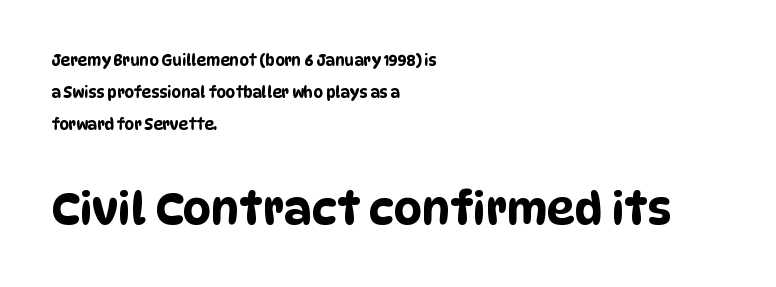
Q: Is the typeface a serif or a sans-serif typeface? A: Sans-serif.
Q: Is the text underlined? A: No.
Q: How is the paragraph aligned? A: Left-aligned.
Q: Is the spacing between letters normal or unusually wide? A: Normal.
Q: Is the spacing between lines tight, normal or loose? A: Loose.
Q: Which block of text is set in a larger size, the first (top) or the second (bottom)? A: The second (bottom) one.
Q: Width (condensed, normal, or wide)? A: Condensed.
Q: Stroke contrast? A: Low.
Q: x-height? A: Large.
Q: Monospaced? A: No.
